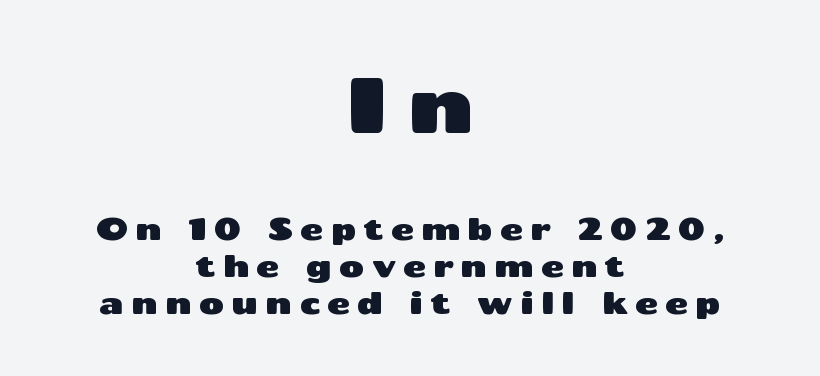
Q: Is the text italic (slanted)? A: No, it is upright.
Q: Is the typeface a serif or a sans-serif typeface? A: Sans-serif.
Q: Is the text underlined? A: No.
Q: How is the paragraph aligned? A: Centered.
Q: Is the spacing between letters normal or unusually wide? A: Unusually wide.
Q: Which block of text is set in a larger size, the first (top) or the second (bottom)? A: The first (top) one.
Q: Width (condensed, normal, or wide)? A: Wide.
Q: Stroke contrast? A: Medium.
Q: x-height? A: Medium.
Q: Monospaced? A: No.
